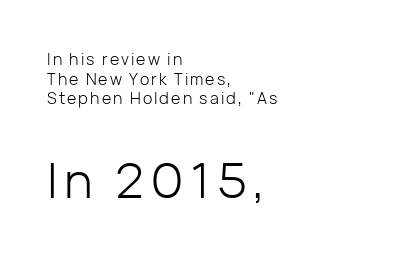
Nothing heavy about these letters — not bold at all. The passage is arranged the way most books set body copy — flush left. The passage shown is not underscored anywhere. The letters advance in unequal steps, a hallmark of proportional type.
